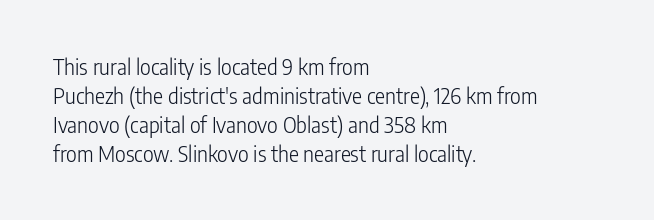
{"italic": "no", "bold": "no", "underline": "no", "align": "left", "line_spacing": "normal", "line_spacing_ratio": 1.38, "letter_spacing": "normal", "letter_spacing_em": 0.0, "glyph_px": 21}
